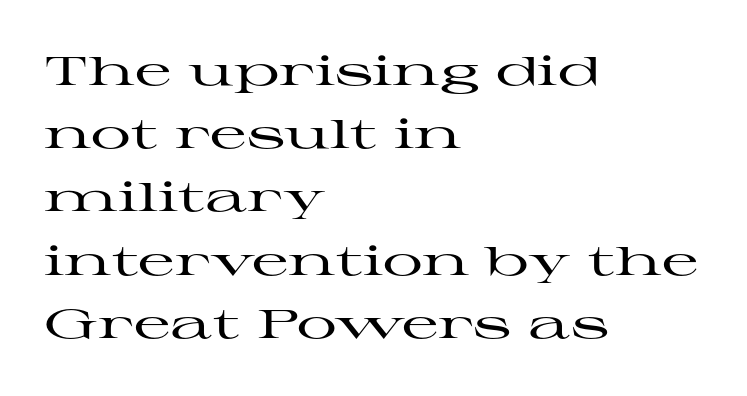
{"serif": "yes", "italic": "no", "width": "wide", "stroke_contrast": "high", "x_height": "medium", "monospaced": "no", "underline": "no", "align": "left", "line_spacing": "normal", "line_spacing_ratio": 1.58, "letter_spacing": "normal", "letter_spacing_em": 0.0, "glyph_px": 40}
